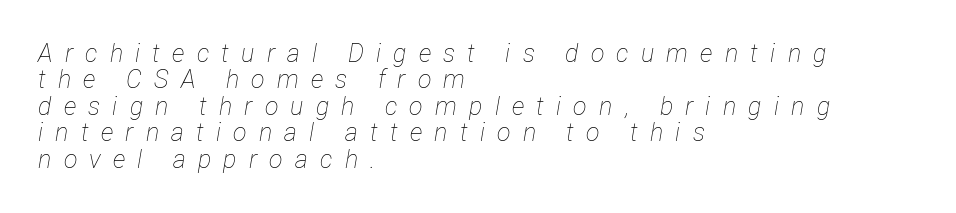
The words here are not underlined. This is oblique type, the kind used for emphasis or titles. Stem width sits at or under what a default text font uses. Whoever set this chose condensed vertical rhythm over breathing room.
